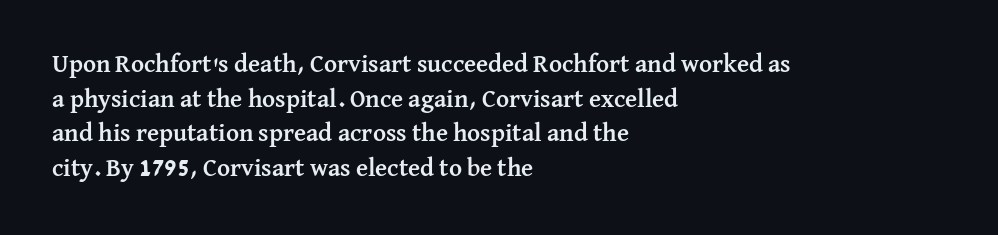
{"italic": "no", "bold": "yes", "underline": "no", "align": "left", "line_spacing": "normal", "line_spacing_ratio": 1.39, "letter_spacing": "normal", "letter_spacing_em": 0.0, "glyph_px": 25}
